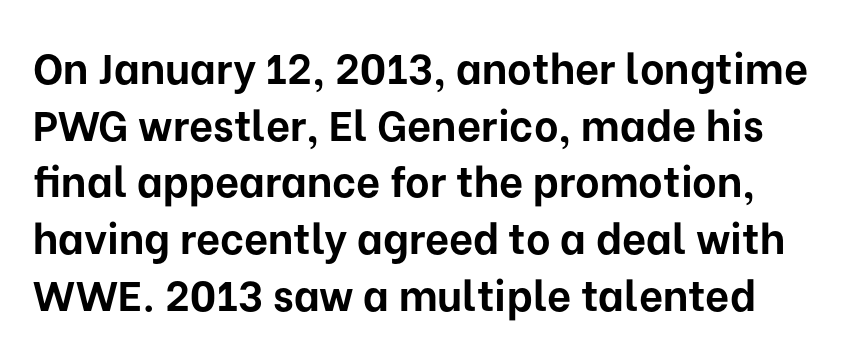
Q: Is the text bold? A: Yes.
Q: Is the text italic (slanted)? A: No, it is upright.
Q: Is the typeface a serif or a sans-serif typeface? A: Sans-serif.
Q: Is the text underlined? A: No.
Q: Is the spacing between letters normal or unusually wide? A: Normal.
Q: Is the spacing between lines tight, normal or loose? A: Normal.
Q: Width (condensed, normal, or wide)? A: Normal.
Q: Stroke contrast? A: Low.
Q: x-height? A: Medium.
Q: Monospaced? A: No.
